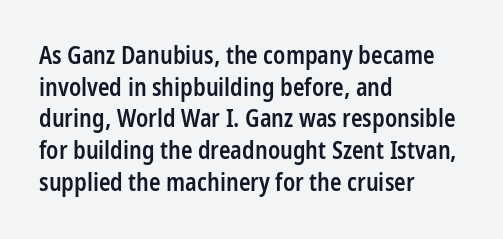
{"italic": "no", "bold": "semi", "underline": "no", "align": "left", "line_spacing": "normal", "line_spacing_ratio": 1.32, "letter_spacing": "normal", "letter_spacing_em": 0.0, "glyph_px": 24}
